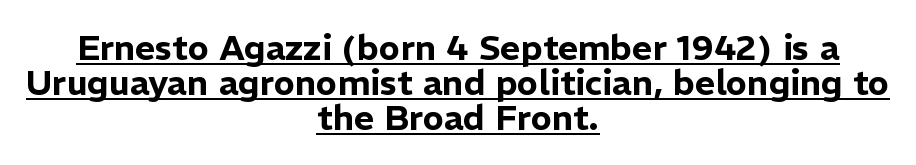
Q: Is the text italic (slanted)? A: No, it is upright.
Q: Is the typeface a serif or a sans-serif typeface? A: Sans-serif.
Q: Is the text underlined? A: Yes.
Q: How is the paragraph aligned? A: Centered.
Q: Is the spacing between letters normal or unusually wide? A: Normal.
Q: Is the spacing between lines tight, normal or loose? A: Tight.
Q: Width (condensed, normal, or wide)? A: Normal.
Q: Stroke contrast? A: Low.
Q: x-height? A: Medium.
Q: Monospaced? A: No.
